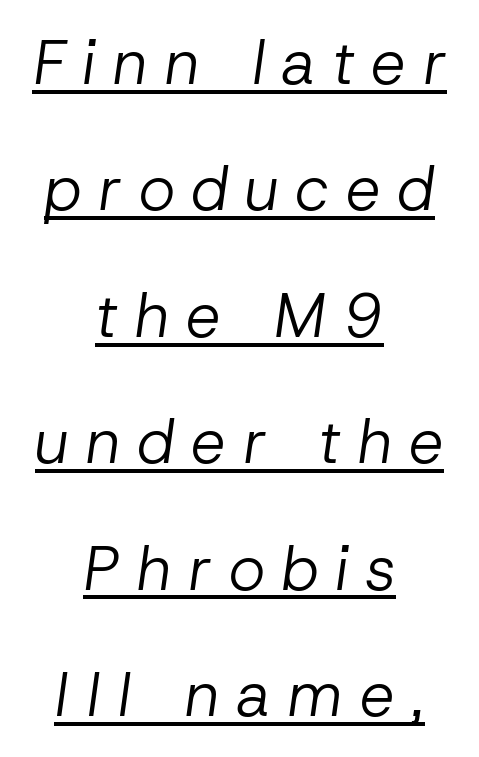
Check the space under the baseline: a stroke is drawn there. The passage shown has open, widely tracked lettering throughout. Line starts and ends both wander, symmetrically. The letterforms sit at book weight or below.
